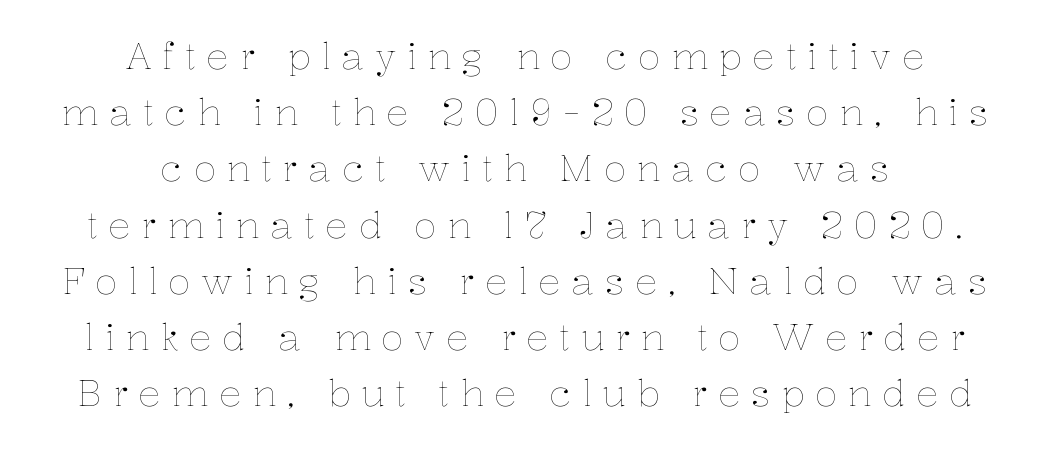
Q: Is the text bold? A: No.
Q: Is the text italic (slanted)? A: No, it is upright.
Q: Is the text underlined? A: No.
Q: How is the paragraph aligned? A: Centered.
Q: Is the spacing between letters normal or unusually wide? A: Unusually wide.
Q: Is the spacing between lines tight, normal or loose? A: Normal.
Q: Width (condensed, normal, or wide)? A: Normal.
Q: Stroke contrast? A: Low.
Q: x-height? A: Medium.
Q: Monospaced? A: No.
